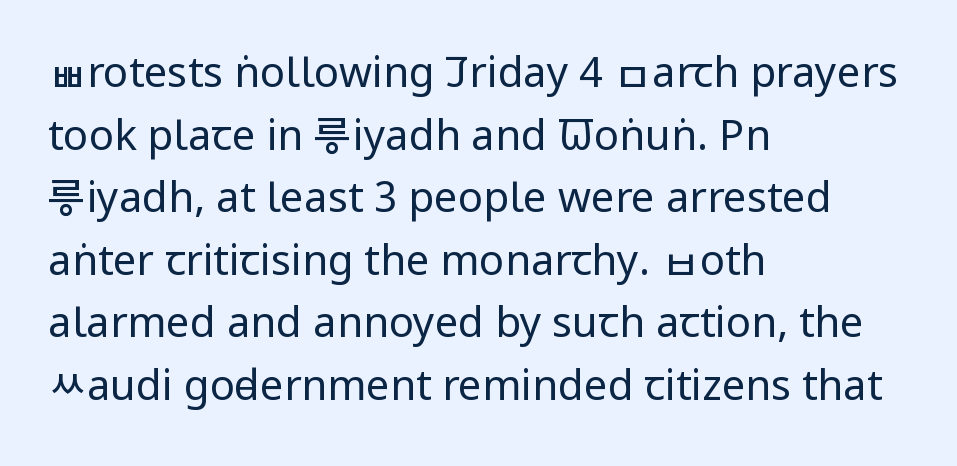
{"serif": "no", "italic": "no", "bold": "no", "weight": "regular", "width": "condensed", "stroke_contrast": "low", "x_height": "large", "monospaced": "no", "underline": "no", "align": "left", "line_spacing": "normal", "line_spacing_ratio": 1.49, "letter_spacing": "normal", "letter_spacing_em": 0.0, "glyph_px": 42}
